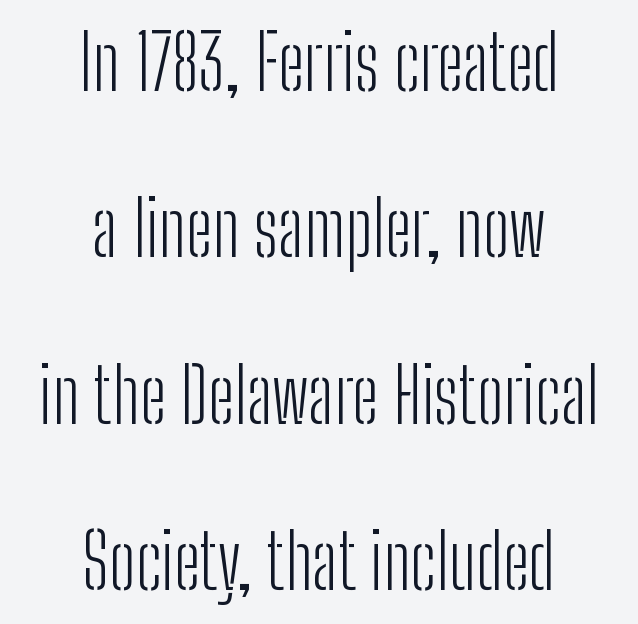
This is the regular roman posture of the typeface. Inter-character spacing is left at the font's built-in metrics. The paragraph has two soft edges and a firm central axis. Compared with a typical body face, this is equally light or lighter still. The type family on display is of the sans-serif kind. Here the designer chose a conventional face with non-uniform glyph widths.
